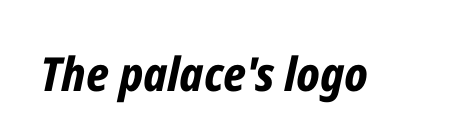
Q: Is the text bold? A: Yes.
Q: Is the text italic (slanted)? A: Yes, it leans right by about 12 degrees.
Q: Is the text underlined? A: No.
Q: Is the spacing between letters normal or unusually wide? A: Normal.
Q: Width (condensed, normal, or wide)? A: Condensed.
Q: Stroke contrast? A: Low.
Q: x-height? A: Medium.
Q: Monospaced? A: No.
